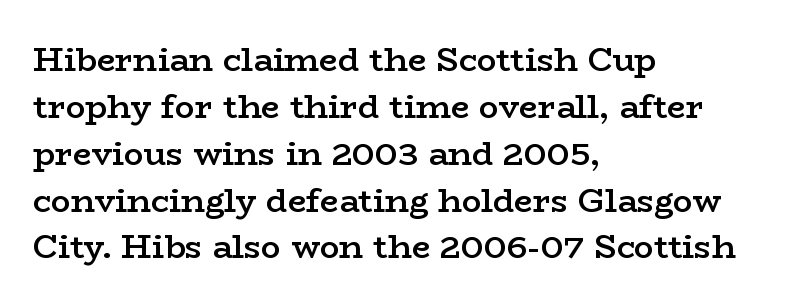
{"serif": "yes", "italic": "no", "bold": "semi", "weight": "semibold", "width": "wide", "stroke_contrast": "low", "x_height": "medium", "monospaced": "no", "underline": "no", "align": "left", "line_spacing": "normal", "line_spacing_ratio": 1.42, "letter_spacing": "normal", "letter_spacing_em": 0.0, "glyph_px": 33}
